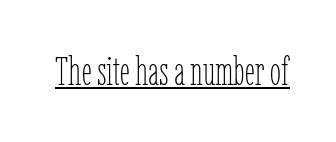
Q: Is the text bold? A: No.
Q: Is the text italic (slanted)? A: No, it is upright.
Q: Is the text underlined? A: Yes.
Q: Is the spacing between letters normal or unusually wide? A: Normal.
Q: Width (condensed, normal, or wide)? A: Condensed.
Q: Stroke contrast? A: Low.
Q: x-height? A: Medium.
Q: Monospaced? A: No.
